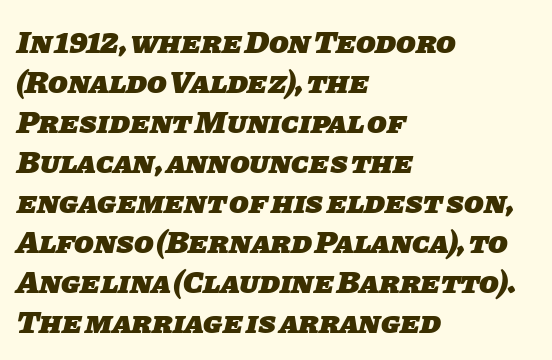
The image shows 32 px heavy type; set left-aligned, normal line spacing (1.25x), normal letter spacing, not underlined; low stroke contrast and a large x-height.
